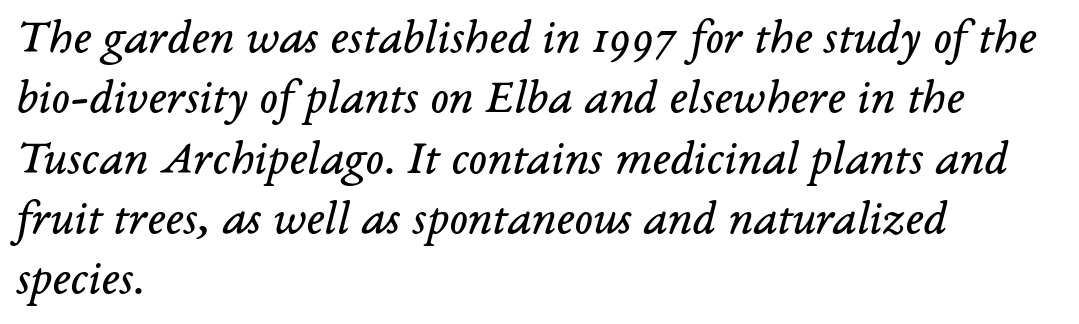
{"serif": "yes", "italic": "yes", "lean": "right", "slant_degrees": 14, "bold": "no", "weight": "regular", "width": "normal", "stroke_contrast": "low", "x_height": "medium", "monospaced": "no", "underline": "no", "align": "left", "line_spacing_ratio": 1.23, "letter_spacing": "normal", "letter_spacing_em": 0.0, "glyph_px": 49}
